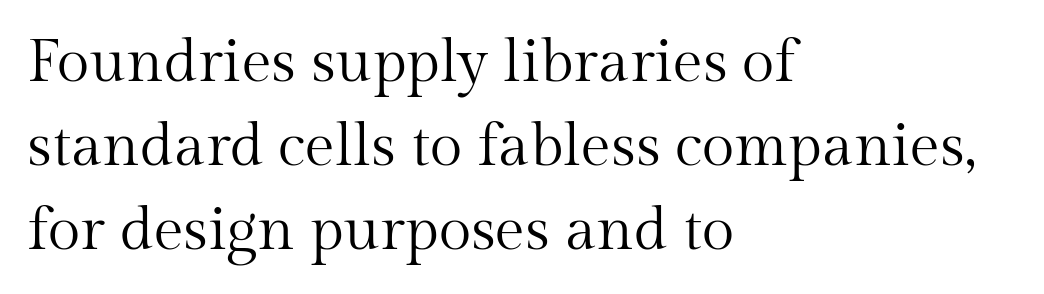
Q: Is the text bold? A: No.
Q: Is the text italic (slanted)? A: No, it is upright.
Q: Is the typeface a serif or a sans-serif typeface? A: Serif.
Q: Is the text underlined? A: No.
Q: How is the paragraph aligned? A: Left-aligned.
Q: Is the spacing between letters normal or unusually wide? A: Normal.
Q: Is the spacing between lines tight, normal or loose? A: Normal.
Q: Width (condensed, normal, or wide)? A: Normal.
Q: Stroke contrast? A: Medium.
Q: x-height? A: Medium.
Q: Monospaced? A: No.
